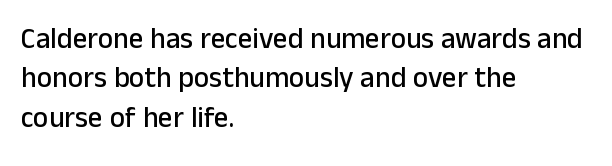
The image shows 29 px sans-serif type, upright; set left-aligned, normal line spacing (1.36x), normal letter spacing, not underlined; low stroke contrast and a medium x-height.
